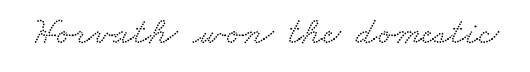
Check under the words: just untouched page. Short note: letters normally spaced. Character widths vary here, with narrow letters taking less room than wide ones.
